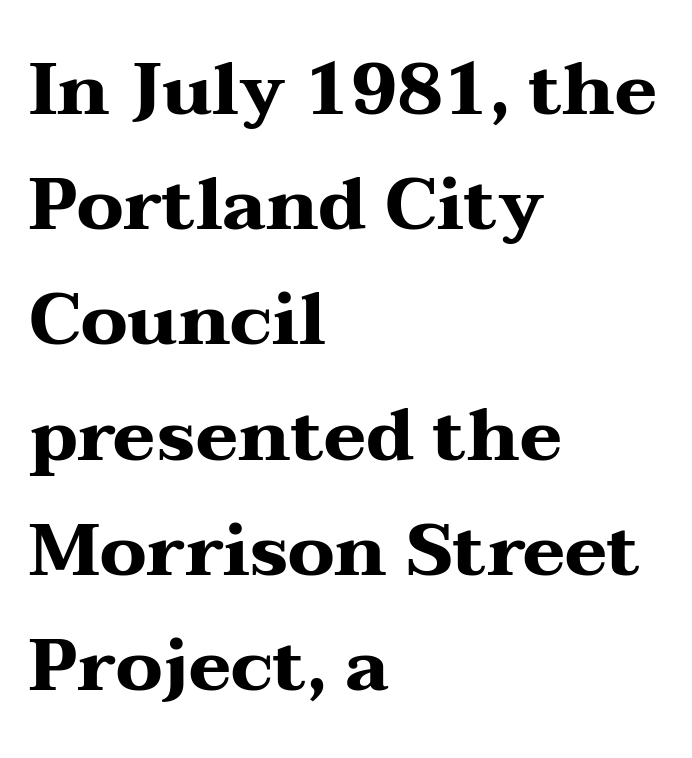
Q: Is the text bold? A: Yes.
Q: Is the text italic (slanted)? A: No, it is upright.
Q: Is the typeface a serif or a sans-serif typeface? A: Serif.
Q: Is the text underlined? A: No.
Q: How is the paragraph aligned? A: Left-aligned.
Q: Is the spacing between letters normal or unusually wide? A: Normal.
Q: Is the spacing between lines tight, normal or loose? A: Normal.
Q: Width (condensed, normal, or wide)? A: Wide.
Q: Stroke contrast? A: Medium.
Q: x-height? A: Medium.
Q: Monospaced? A: No.
